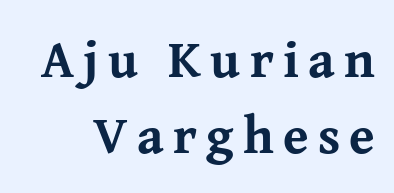
The image shows 52 px bold serif type, upright; set normal line spacing (1.47x), not underlined; medium stroke contrast and a medium x-height.
